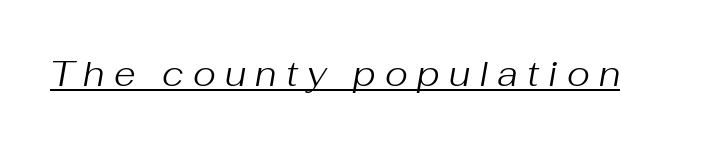
Q: Is the text bold? A: No.
Q: Is the text italic (slanted)? A: Yes, it leans right by about 10 degrees.
Q: Is the text underlined? A: Yes.
Q: Is the spacing between letters normal or unusually wide? A: Unusually wide.
Q: Width (condensed, normal, or wide)? A: Normal.
Q: Stroke contrast? A: Medium.
Q: x-height? A: Medium.
Q: Monospaced? A: No.
